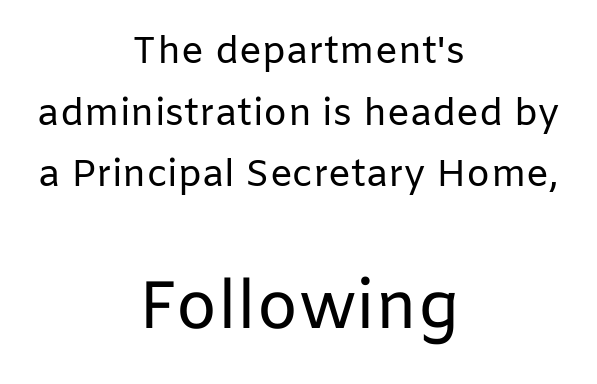
The image shows 67 px regular-weight sans-serif type, upright; set centered, normal line spacing (1.62x), normal letter spacing, not underlined; the second (bottom) block is 1.76x larger; low stroke contrast and a medium x-height.
